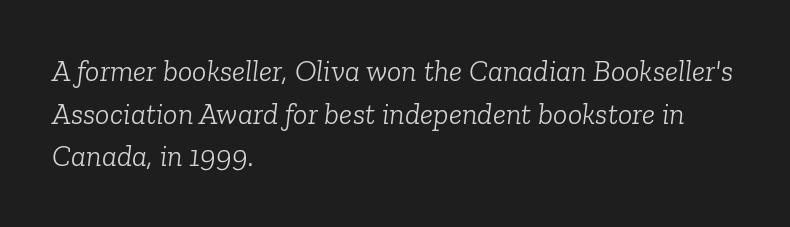
{"serif": "yes", "italic": "yes", "lean": "right", "slant_degrees": 6, "bold": "no", "weight": "light", "width": "normal", "stroke_contrast": "low", "x_height": "medium", "monospaced": "no", "underline": "no", "align": "left", "line_spacing": "normal", "line_spacing_ratio": 1.42, "letter_spacing": "normal", "letter_spacing_em": 0.0, "glyph_px": 30}
